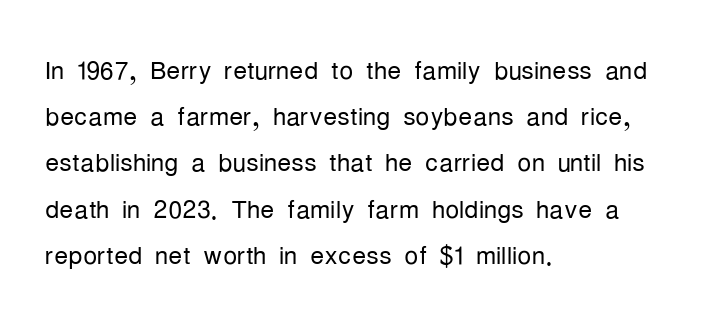
{"serif": "no", "italic": "no", "bold": "no", "weight": "light", "width": "condensed", "stroke_contrast": "low", "x_height": "medium", "monospaced": "no", "underline": "no", "align": "left", "line_spacing": "normal", "line_spacing_ratio": 1.32, "letter_spacing": "normal", "letter_spacing_em": 0.0, "glyph_px": 35}
